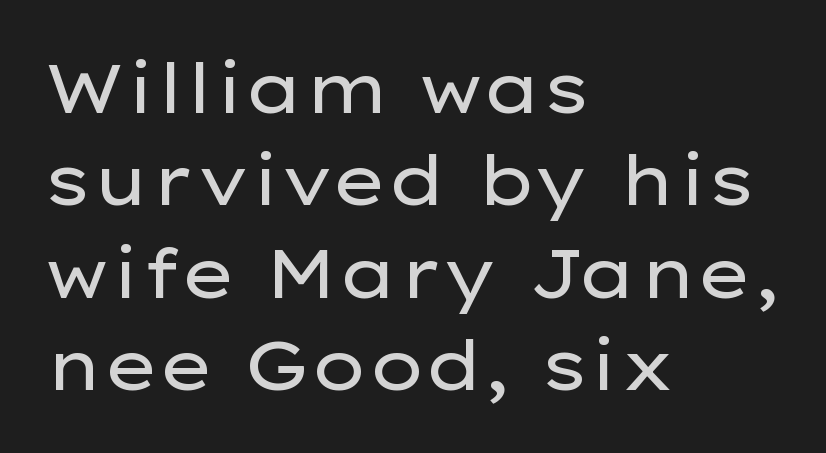
The image shows 69 px regular-weight, wide sans-serif type, upright; set left-aligned, normal line spacing (1.34x), normal letter spacing, not underlined; low stroke contrast and a medium x-height.
